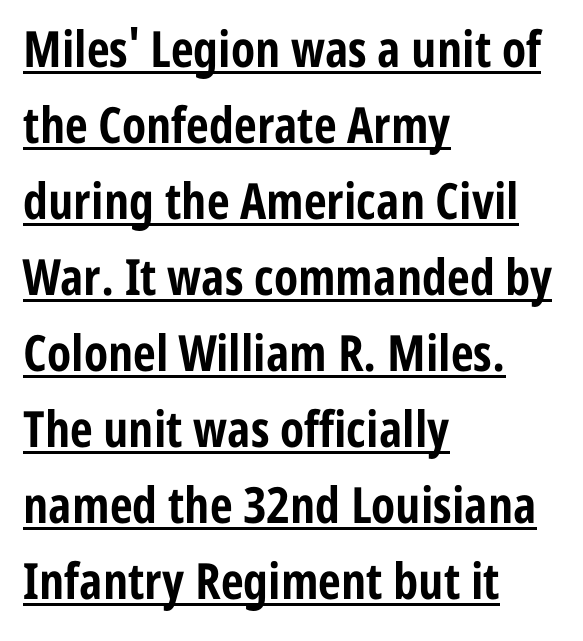
Thick stems and heavy bowls — unmistakably bold. Character widths vary here, with narrow letters taking less room than wide ones. This sample uses a sans-serif face. Is there much room between lines? A standard amount, neither cramped nor airy. Descenders here cross a horizontal rule under the line.
